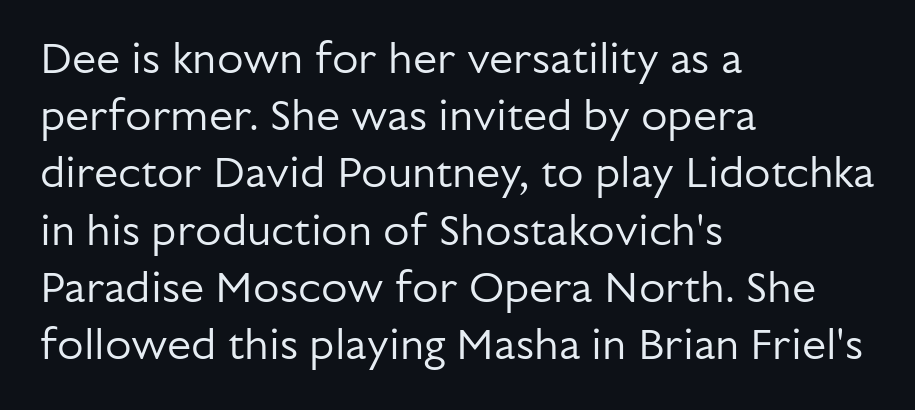
{"serif": "no", "italic": "no", "bold": "no", "weight": "regular", "width": "normal", "stroke_contrast": "low", "x_height": "medium", "monospaced": "no", "underline": "no", "align": "left", "line_spacing": "normal", "line_spacing_ratio": 1.33, "letter_spacing": "normal", "letter_spacing_em": 0.0, "glyph_px": 43}
